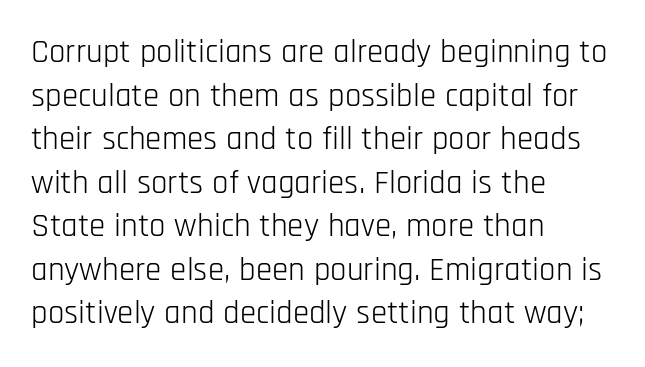
{"serif": "no", "italic": "no", "bold": "no", "weight": "light", "width": "condensed", "stroke_contrast": "low", "x_height": "large", "monospaced": "no", "underline": "no", "align": "left", "line_spacing": "normal", "line_spacing_ratio": 1.32, "letter_spacing": "normal", "letter_spacing_em": 0.0, "glyph_px": 33}
